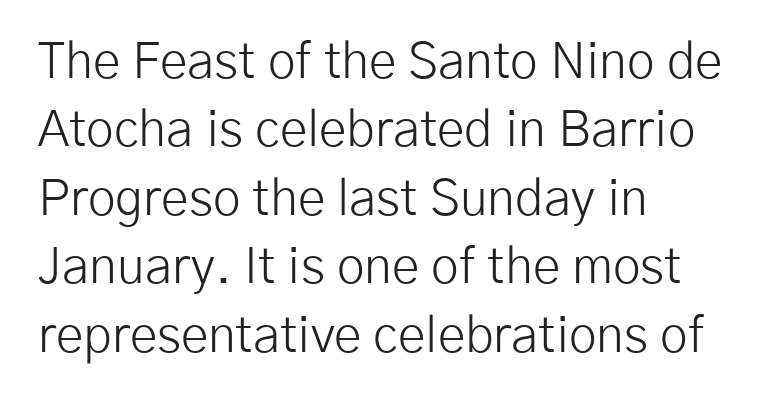
{"serif": "no", "italic": "no", "bold": "no", "weight": "light", "width": "normal", "stroke_contrast": "low", "x_height": "medium", "monospaced": "no", "underline": "no", "align": "left", "line_spacing": "normal", "line_spacing_ratio": 1.37, "letter_spacing": "normal", "letter_spacing_em": 0.0, "glyph_px": 50}
